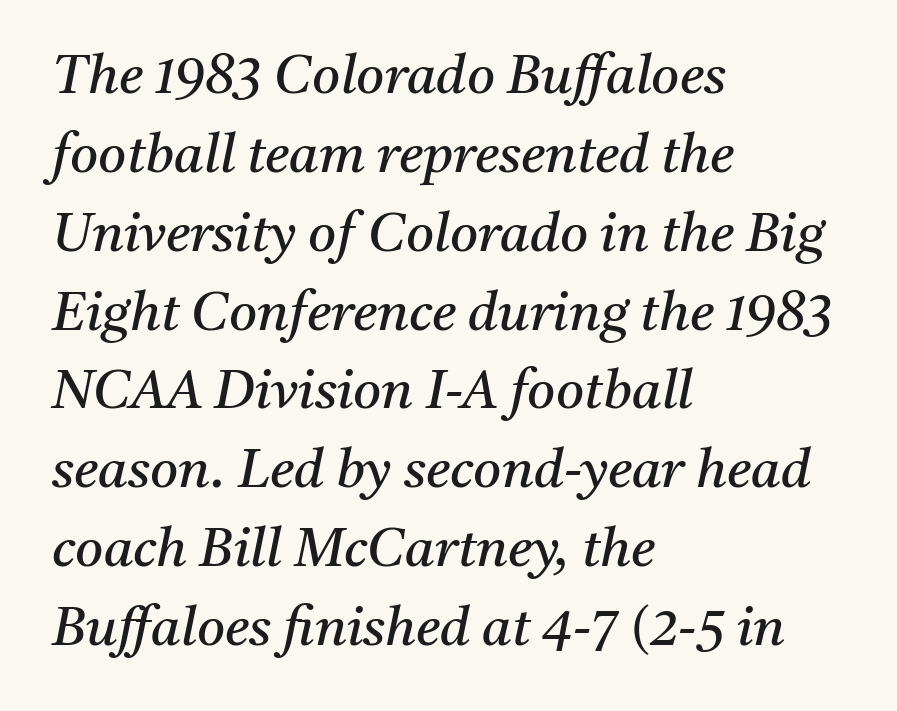
{"serif": "yes", "italic": "yes", "lean": "right", "slant_degrees": 11, "bold": "no", "weight": "regular", "width": "normal", "stroke_contrast": "medium", "x_height": "medium", "monospaced": "no", "underline": "no", "align": "left", "line_spacing": "normal", "line_spacing_ratio": 1.46, "letter_spacing": "normal", "letter_spacing_em": 0.0, "glyph_px": 54}
